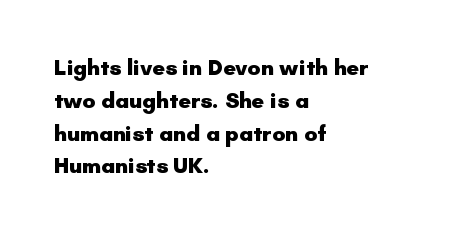
The image shows 22 px bold type, upright; set left-aligned, normal line spacing (1.49x), normal letter spacing, not underlined.
